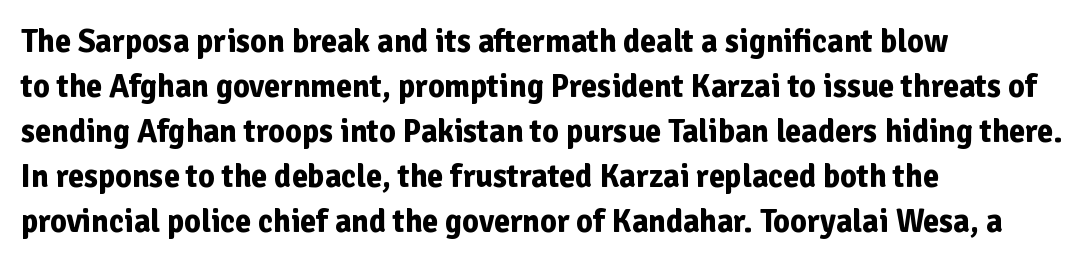
The letters advance in unequal steps, a hallmark of proportional type. In CSS terms this would be text-align: left. Words appear dense and cohesive because spacing is normal. A typesetter would label this face a sans. Descenders hang freely into open space.
